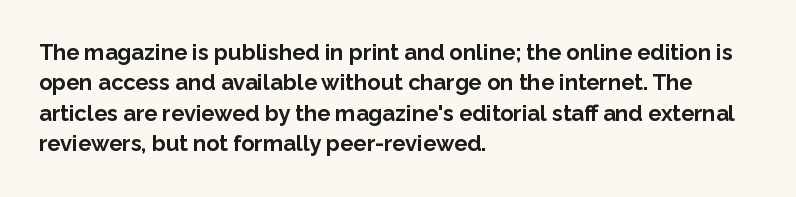
Q: Is the text bold? A: Yes.
Q: Is the text italic (slanted)? A: No, it is upright.
Q: Is the text underlined? A: No.
Q: How is the paragraph aligned? A: Left-aligned.
Q: Is the spacing between letters normal or unusually wide? A: Normal.
Q: Is the spacing between lines tight, normal or loose? A: Normal.
